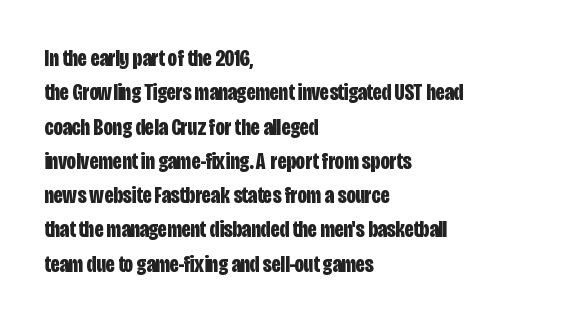
The image shows 23 px bold type, upright; set left-aligned, normal line spacing (1.49x), normal letter spacing, not underlined.
